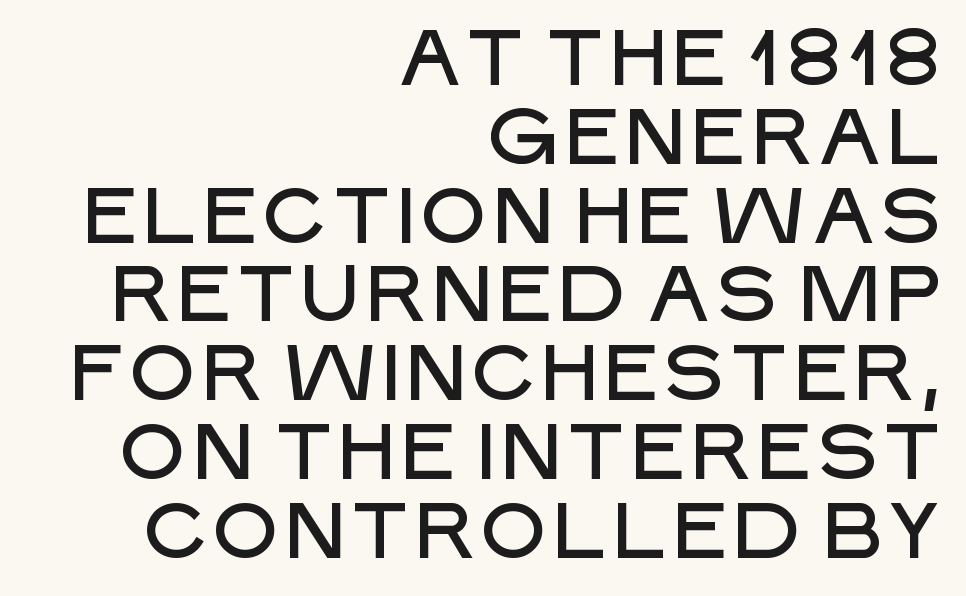
{"serif": "no", "italic": "no", "width": "normal", "stroke_contrast": "low", "x_height": "large", "monospaced": "no", "underline": "no", "align": "right", "line_spacing": "tight", "line_spacing_ratio": 1.01, "letter_spacing": "normal", "letter_spacing_em": 0.0, "glyph_px": 78}
